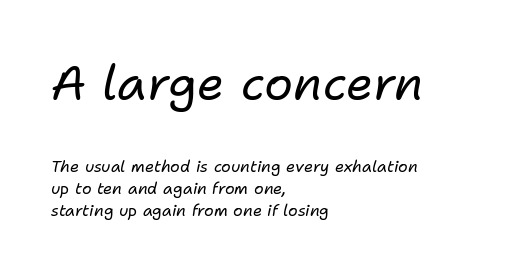
Q: Is the text bold? A: No.
Q: Is the text italic (slanted)? A: Yes, it leans right by about 11 degrees.
Q: Is the text underlined? A: No.
Q: How is the paragraph aligned? A: Left-aligned.
Q: Is the spacing between letters normal or unusually wide? A: Normal.
Q: Is the spacing between lines tight, normal or loose? A: Normal.
Q: Which block of text is set in a larger size, the first (top) or the second (bottom)? A: The first (top) one.
Q: Width (condensed, normal, or wide)? A: Normal.
Q: Stroke contrast? A: Low.
Q: x-height? A: Medium.
Q: Monospaced? A: No.
